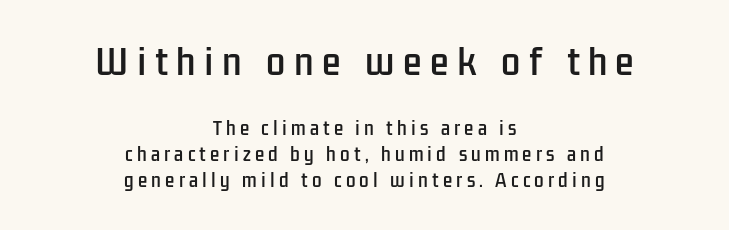
You could only call the tracking loose — the letters float apart. Bigger letters appear in the top chunk; the bottom chunk is reduced. A student would call this center alignment; a typographer would say set centered. The rows are spaced the way most documents space them. Characters remain perfectly vertical along every line.
